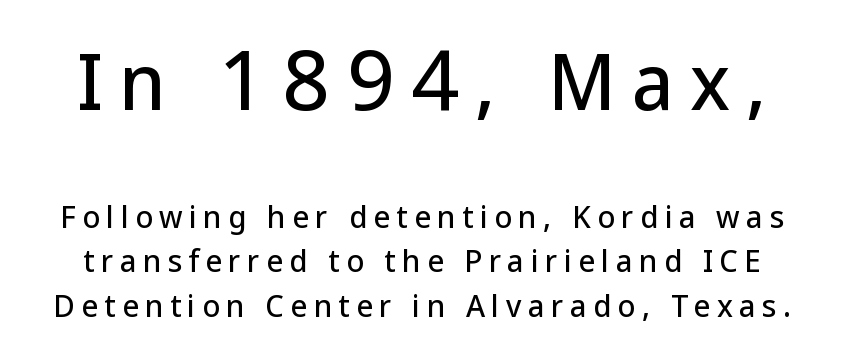
{"serif": "no", "italic": "no", "width": "normal", "stroke_contrast": "low", "x_height": "medium", "monospaced": "no", "underline": "no", "line_spacing": "normal", "line_spacing_ratio": 1.55, "letter_spacing": "wide", "letter_spacing_em": 0.22, "larger_block": "first", "size_ratio": 2.52, "glyph_px": 73}
